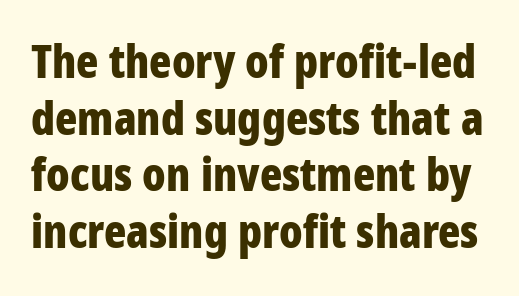
The image shows 46 px bold, condensed sans-serif type, upright; set line spacing 1.23x, normal letter spacing, not underlined; low stroke contrast and a large x-height.
